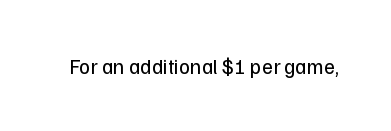
The image shows 21 px text type, upright; set normal letter spacing, not underlined.
